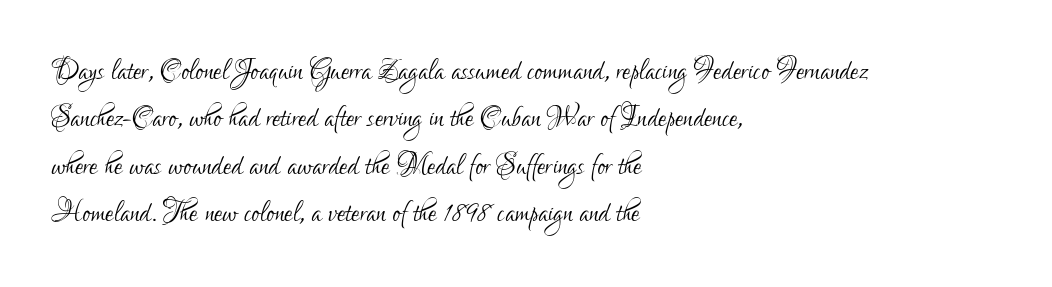
Only glyphs here, with clear space below each row. The strokes carry an ordinary text weight at most. Typeset ragged right — the left edge is the straight one.
